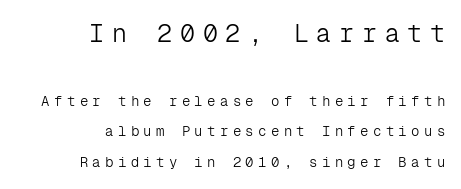
{"italic": "no", "bold": "no", "underline": "no", "align": "right", "line_spacing": "loose", "line_spacing_ratio": 2.19, "letter_spacing": "wide", "letter_spacing_em": 0.31, "larger_block": "first", "size_ratio": 1.79, "glyph_px": 25}
